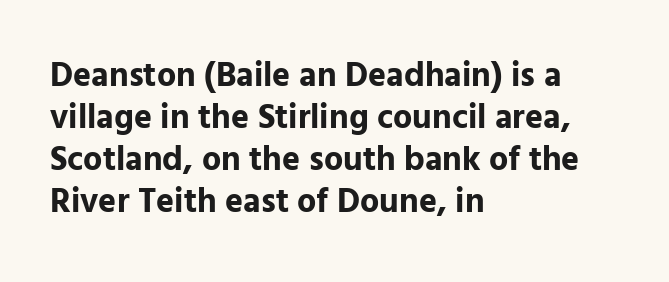
The passage is arranged the way most books set body copy — flush left. Inter-character spacing is left at the font's built-in metrics. Thick stems and heavy bowls — unmistakably bold. Are there feet on the stems? There aren't — it's a sans. Looks like regular typesetting: each glyph gets only the width it needs. Descenders are the only things crossing below the line.
